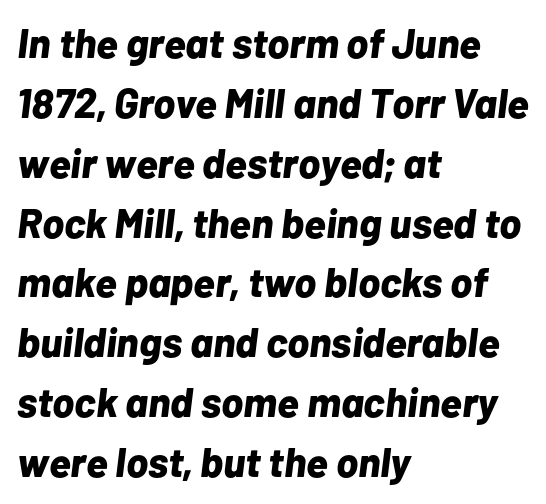
The image shows 41 px bold type, italic (leaning right); set left-aligned, normal line spacing (1.46x), normal letter spacing, not underlined; low stroke contrast and a medium x-height.
